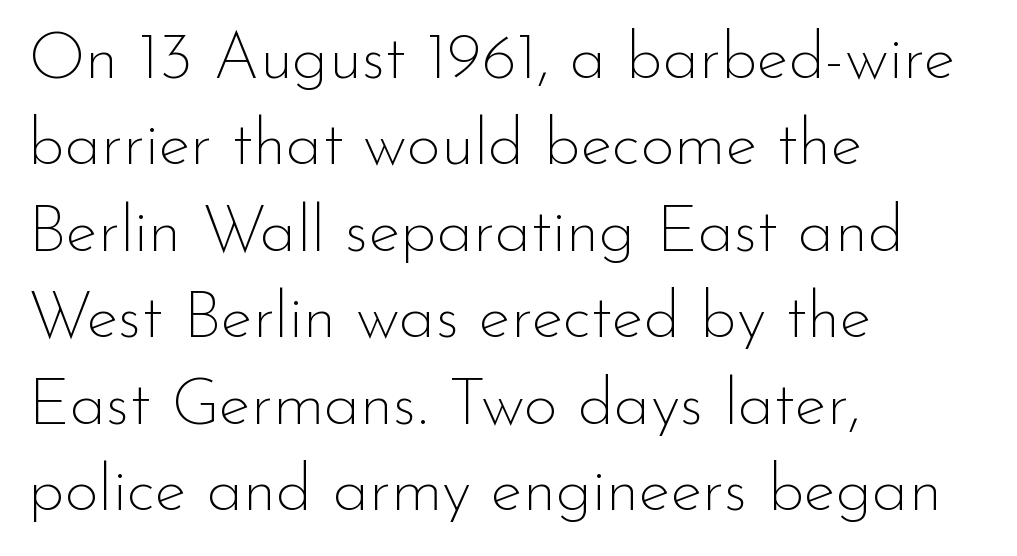
{"serif": "no", "italic": "no", "bold": "no", "weight": "thin", "width": "normal", "stroke_contrast": "low", "x_height": "small", "monospaced": "no", "underline": "no", "align": "left", "line_spacing": "normal", "line_spacing_ratio": 1.31, "letter_spacing": "normal", "letter_spacing_em": 0.0, "glyph_px": 66}
